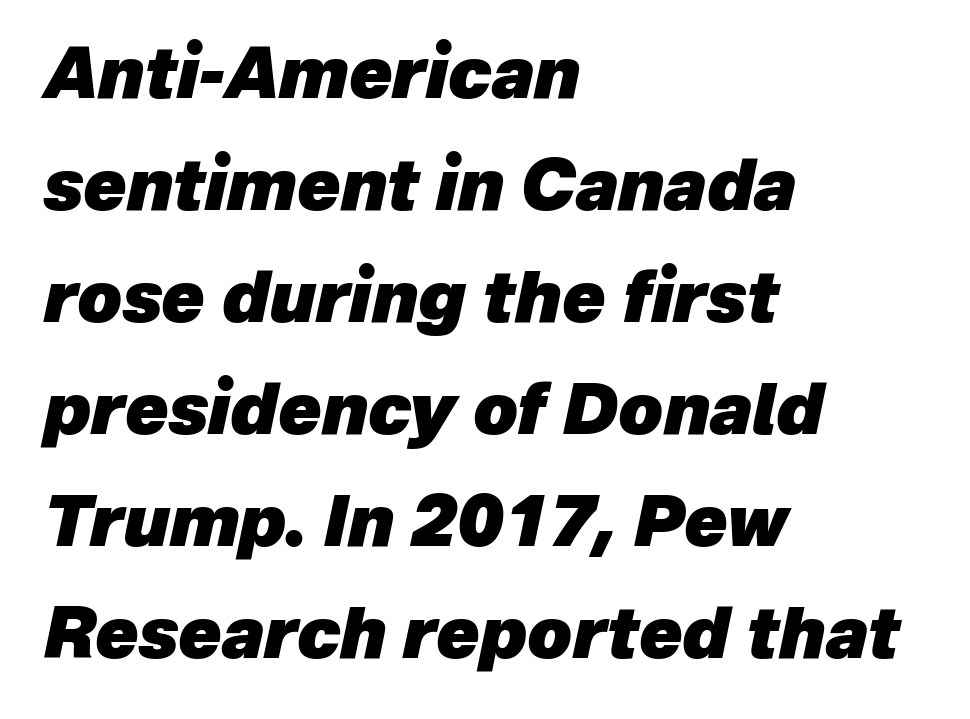
The image shows 70 px heavy type, italic (leaning right); set left-aligned, normal line spacing (1.6x), normal letter spacing, not underlined; low stroke contrast and a medium x-height.
